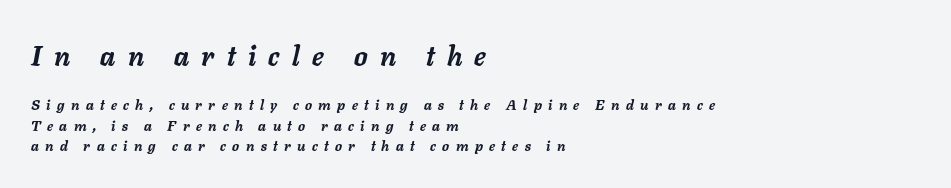
The image shows 27 px bold type, italic (leaning right); set left-aligned, normal line spacing (1.47x), unusually wide letter spacing (+0.46 em), not underlined; the first (top) block is 1.93x larger.
